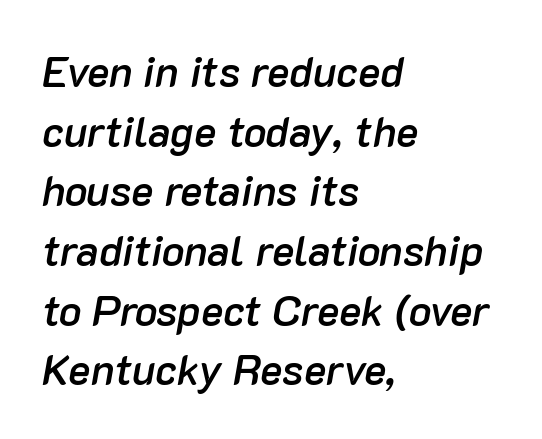
{"italic": "yes", "lean": "right", "slant_degrees": 10, "bold": "semi", "weight": "semibold", "width": "normal", "stroke_contrast": "low", "x_height": "medium", "monospaced": "no", "underline": "no", "align": "left", "line_spacing": "normal", "line_spacing_ratio": 1.42, "letter_spacing": "normal", "letter_spacing_em": 0.0, "glyph_px": 42}
